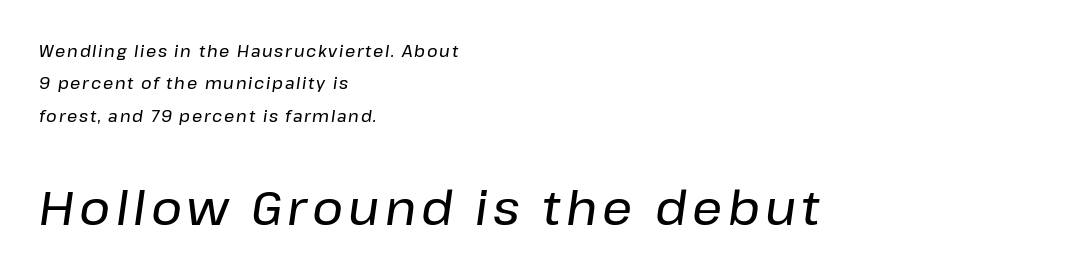
{"italic": "yes", "lean": "right", "slant_degrees": 8, "width": "normal", "stroke_contrast": "low", "x_height": "medium", "monospaced": "no", "underline": "no", "align": "left", "line_spacing": "loose", "line_spacing_ratio": 2.03, "larger_block": "second", "size_ratio": 2.94, "glyph_px": 47}
